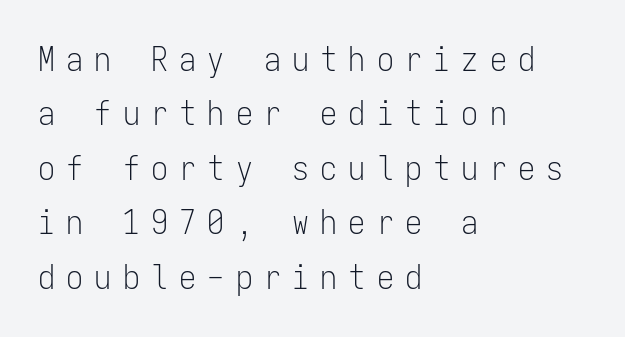
Q: Is the text bold? A: No.
Q: Is the text italic (slanted)? A: No, it is upright.
Q: Is the typeface a serif or a sans-serif typeface? A: Sans-serif.
Q: Is the text underlined? A: No.
Q: How is the paragraph aligned? A: Left-aligned.
Q: Is the spacing between letters normal or unusually wide? A: Unusually wide.
Q: Is the spacing between lines tight, normal or loose? A: Normal.
Q: Width (condensed, normal, or wide)? A: Condensed.
Q: Stroke contrast? A: Low.
Q: x-height? A: Medium.
Q: Monospaced? A: Yes.
